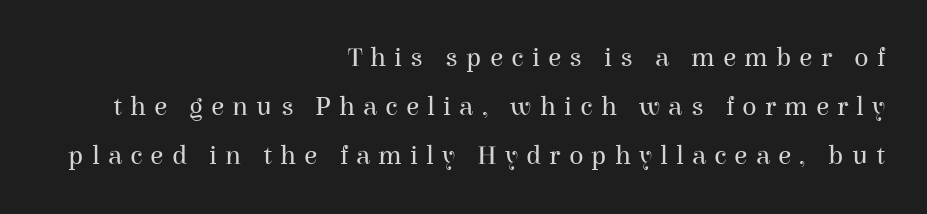
{"italic": "no", "bold": "no", "underline": "no", "align": "right", "line_spacing_ratio": 1.81, "letter_spacing": "wide", "letter_spacing_em": 0.3, "glyph_px": 27}
